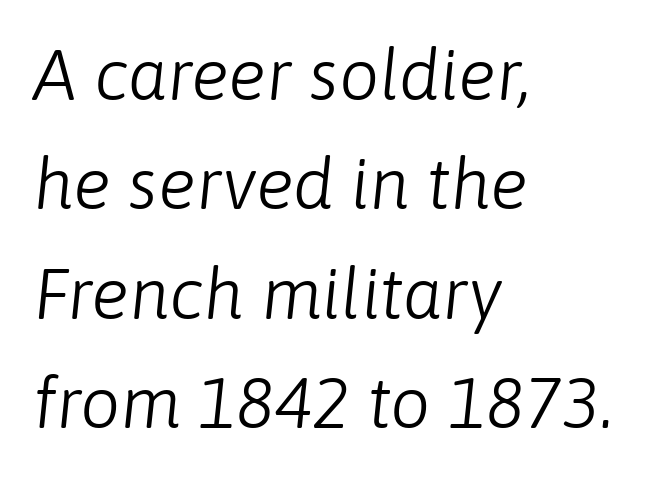
The image shows 71 px light type, italic (leaning right); set left-aligned, normal line spacing (1.54x), normal letter spacing, not underlined; low stroke contrast and a medium x-height.
